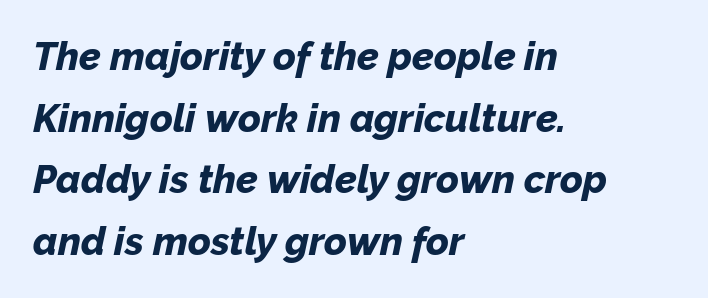
Q: Is the text bold? A: Yes.
Q: Is the text italic (slanted)? A: Yes, it leans right by about 12 degrees.
Q: Is the text underlined? A: No.
Q: How is the paragraph aligned? A: Left-aligned.
Q: Is the spacing between letters normal or unusually wide? A: Normal.
Q: Is the spacing between lines tight, normal or loose? A: Normal.
Q: Width (condensed, normal, or wide)? A: Normal.
Q: Stroke contrast? A: Low.
Q: x-height? A: Medium.
Q: Monospaced? A: No.
